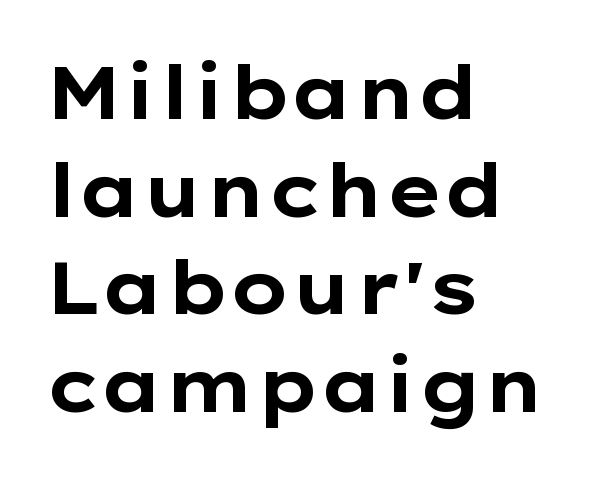
Q: Is the text bold? A: Yes.
Q: Is the text italic (slanted)? A: No, it is upright.
Q: Is the typeface a serif or a sans-serif typeface? A: Sans-serif.
Q: Is the text underlined? A: No.
Q: How is the paragraph aligned? A: Left-aligned.
Q: Is the spacing between letters normal or unusually wide? A: Normal.
Q: Is the spacing between lines tight, normal or loose? A: Normal.
Q: Width (condensed, normal, or wide)? A: Wide.
Q: Stroke contrast? A: Low.
Q: x-height? A: Medium.
Q: Monospaced? A: No.
